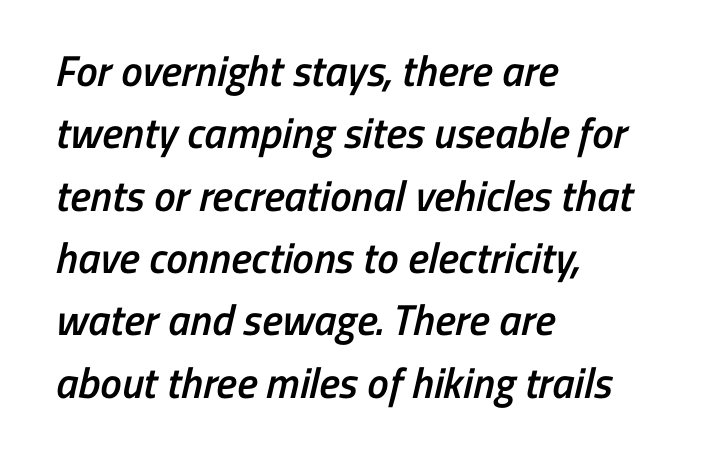
The space directly below the letters is spotless. The paragraph shown leans on its left margin. Spacing between characters is what you'd get straight out of the box. Moderately thickened strokes mark this as semibold type. Vertical spacing — default.
